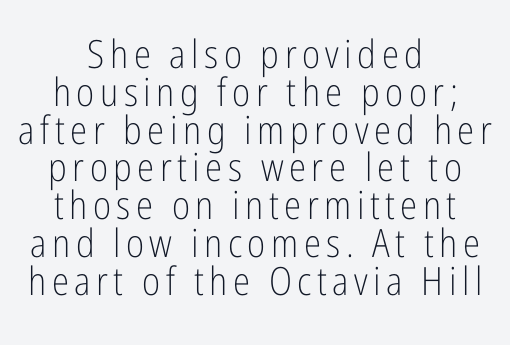
{"serif": "no", "italic": "no", "bold": "no", "weight": "light", "width": "condensed", "stroke_contrast": "low", "x_height": "medium", "monospaced": "no", "underline": "no", "align": "center", "line_spacing": "tight", "line_spacing_ratio": 0.97, "glyph_px": 39}
